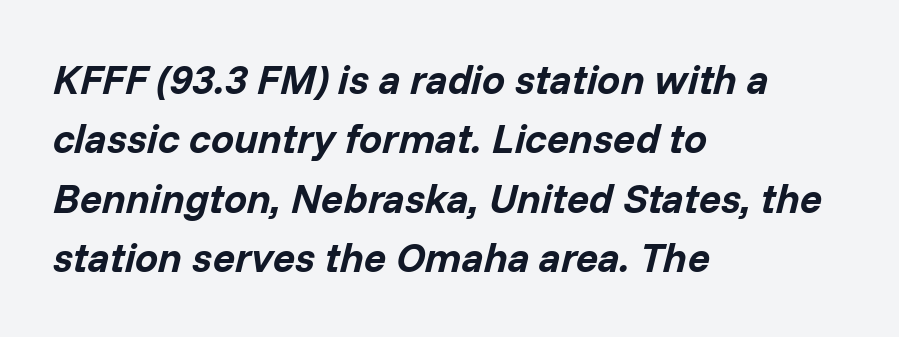
{"italic": "yes", "lean": "right", "slant_degrees": 14, "bold": "yes", "weight": "bold", "width": "normal", "stroke_contrast": "low", "x_height": "medium", "monospaced": "no", "underline": "no", "align": "left", "line_spacing": "normal", "line_spacing_ratio": 1.45, "letter_spacing": "normal", "letter_spacing_em": 0.0, "glyph_px": 41}
